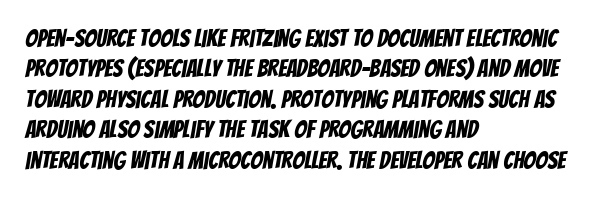
Q: Is the text underlined? A: No.
Q: How is the paragraph aligned? A: Left-aligned.
Q: Is the spacing between letters normal or unusually wide? A: Normal.
Q: Is the spacing between lines tight, normal or loose? A: Normal.
